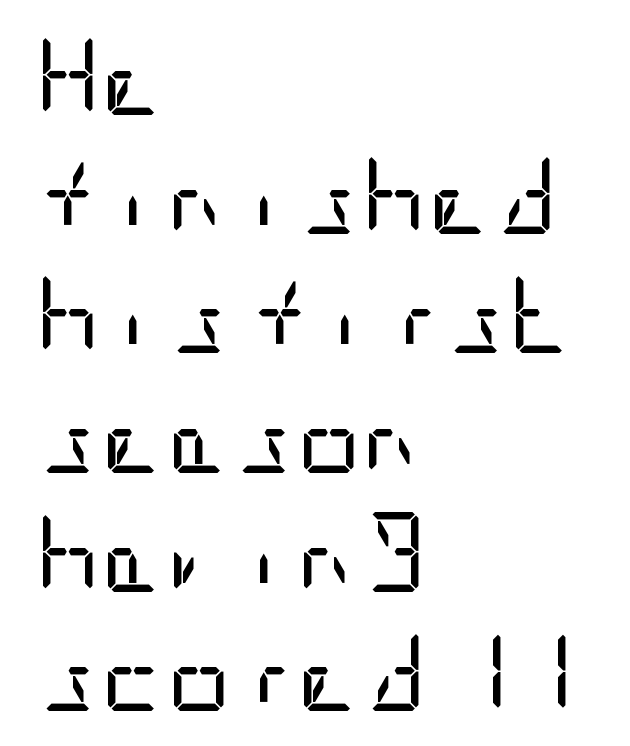
Note: no serifs on the glyphs. If you drew a ruler down the left edge, every line would touch it. Regarding leading, the lines here are spaced in the standard way. Notice how the stems are strictly vertical — no italics here. The zone under the glyphs is completely vacant. The type is set solid horizontally, with unmodified tracking.
